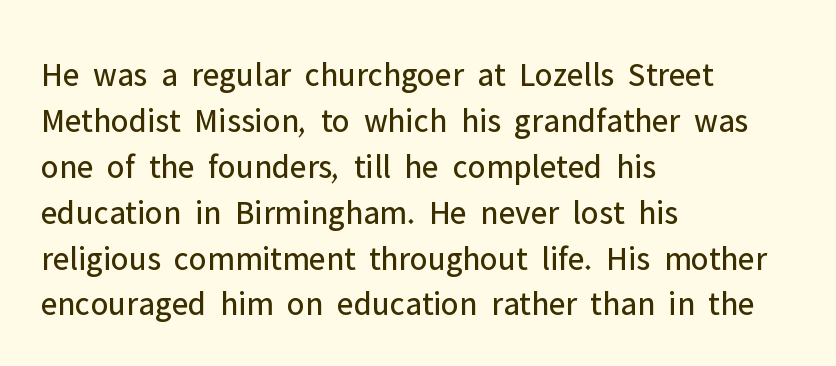
{"serif": "no", "italic": "no", "bold": "no", "weight": "regular", "width": "normal", "stroke_contrast": "low", "x_height": "medium", "monospaced": "no", "underline": "no", "align": "left", "line_spacing": "normal", "line_spacing_ratio": 1.35, "letter_spacing": "normal", "letter_spacing_em": 0.0, "glyph_px": 34}
